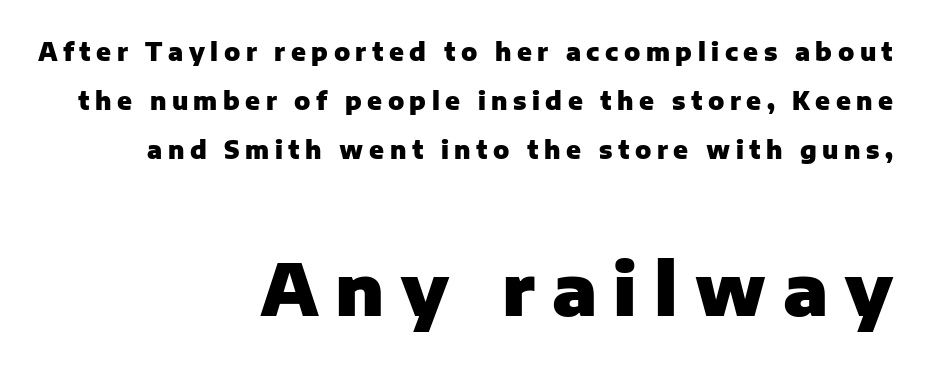
Q: Is the text bold? A: Yes.
Q: Is the text italic (slanted)? A: No, it is upright.
Q: Is the typeface a serif or a sans-serif typeface? A: Sans-serif.
Q: Is the text underlined? A: No.
Q: How is the paragraph aligned? A: Right-aligned.
Q: Is the spacing between letters normal or unusually wide? A: Unusually wide.
Q: Is the spacing between lines tight, normal or loose? A: Loose.
Q: Which block of text is set in a larger size, the first (top) or the second (bottom)? A: The second (bottom) one.
Q: Width (condensed, normal, or wide)? A: Normal.
Q: Stroke contrast? A: Low.
Q: x-height? A: Medium.
Q: Monospaced? A: No.
